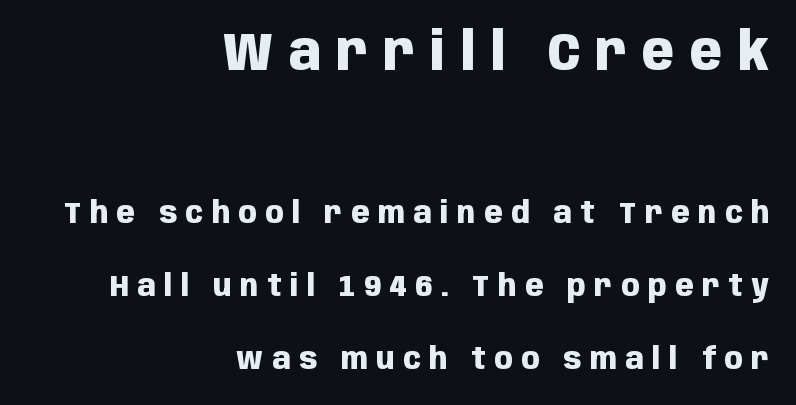
Any mark beneath the type? The region is blank. Visually, the top section dominates because its glyphs are scaled up. Is the type bold? Yes — the strokes are clearly thick and heavy. The line-height multiplier appears high, well above default.
